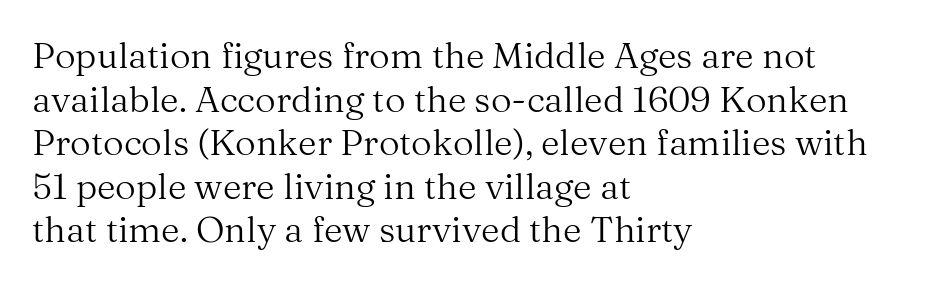
Q: Is the text bold? A: No.
Q: Is the text italic (slanted)? A: No, it is upright.
Q: Is the typeface a serif or a sans-serif typeface? A: Serif.
Q: Is the text underlined? A: No.
Q: How is the paragraph aligned? A: Left-aligned.
Q: Is the spacing between letters normal or unusually wide? A: Normal.
Q: Width (condensed, normal, or wide)? A: Normal.
Q: Stroke contrast? A: Medium.
Q: x-height? A: Medium.
Q: Monospaced? A: No.
